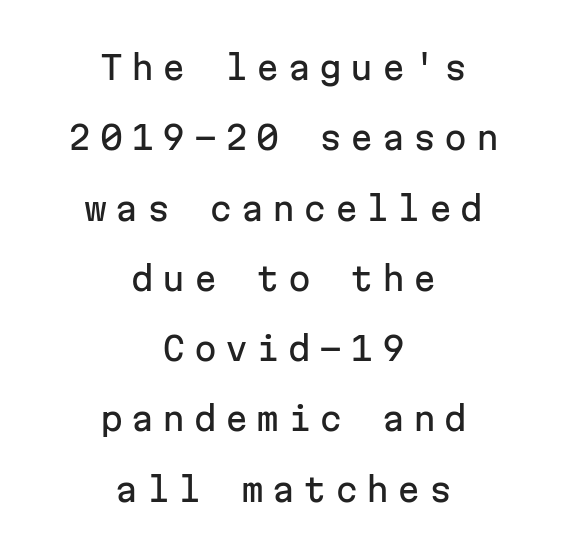
Q: Is the text italic (slanted)? A: No, it is upright.
Q: Is the typeface a serif or a sans-serif typeface? A: Sans-serif.
Q: Is the text underlined? A: No.
Q: How is the paragraph aligned? A: Centered.
Q: Is the spacing between letters normal or unusually wide? A: Unusually wide.
Q: Is the spacing between lines tight, normal or loose? A: Loose.
Q: Width (condensed, normal, or wide)? A: Normal.
Q: Stroke contrast? A: Low.
Q: x-height? A: Medium.
Q: Monospaced? A: Yes.
